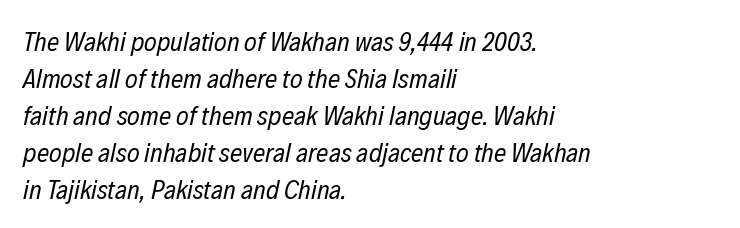
Q: Is the text bold? A: No.
Q: Is the text italic (slanted)? A: Yes, it leans right by about 12 degrees.
Q: Is the text underlined? A: No.
Q: How is the paragraph aligned? A: Left-aligned.
Q: Is the spacing between letters normal or unusually wide? A: Normal.
Q: Is the spacing between lines tight, normal or loose? A: Normal.
